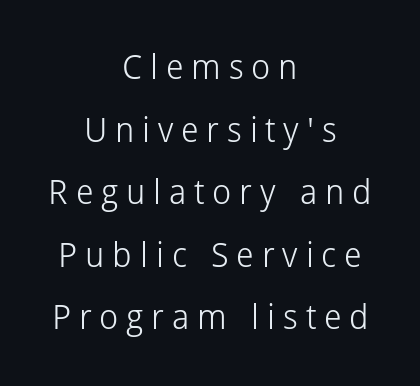
Q: Is the text bold? A: No.
Q: Is the text italic (slanted)? A: No, it is upright.
Q: Is the typeface a serif or a sans-serif typeface? A: Sans-serif.
Q: Is the text underlined? A: No.
Q: How is the paragraph aligned? A: Centered.
Q: Is the spacing between letters normal or unusually wide? A: Unusually wide.
Q: Width (condensed, normal, or wide)? A: Normal.
Q: Stroke contrast? A: Low.
Q: x-height? A: Medium.
Q: Monospaced? A: No.
